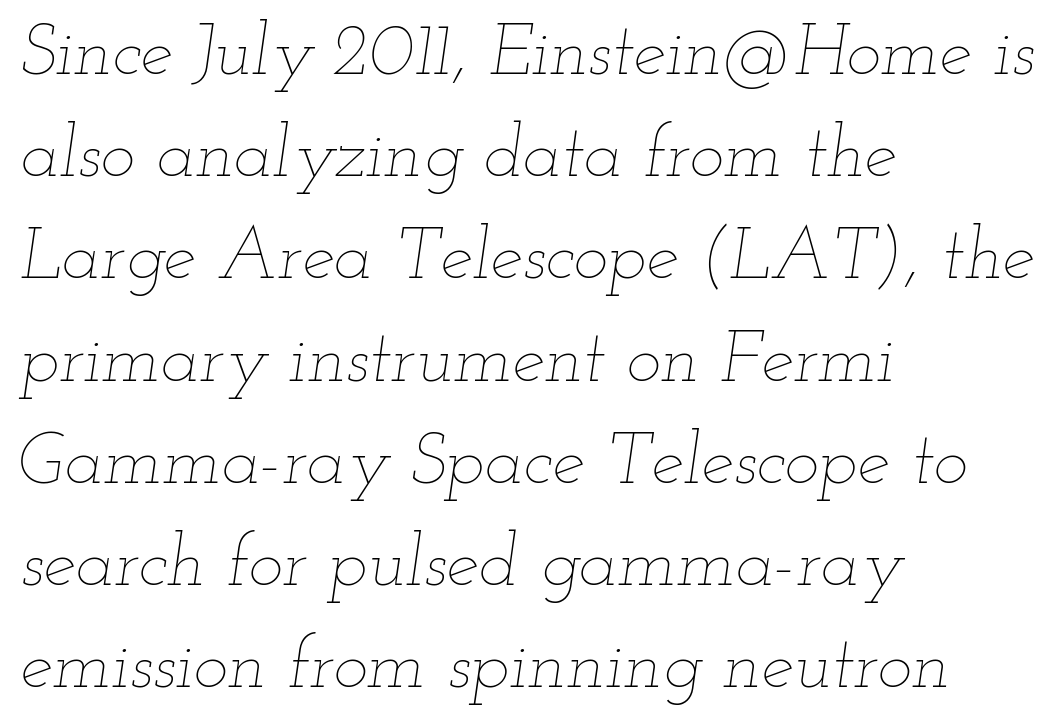
A typesetter would mark this as italic. Underline: absent. The letters sit at their default tracking, neither squeezed nor spread. Caption: multi-line text, flush left, ragged right.
